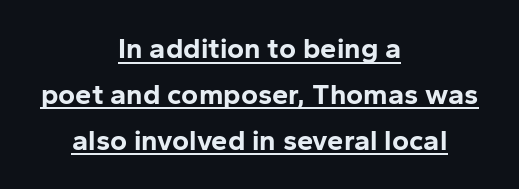
{"serif": "no", "italic": "no", "bold": "yes", "weight": "bold", "width": "normal", "stroke_contrast": "low", "x_height": "medium", "monospaced": "no", "underline": "yes", "align": "center", "line_spacing": "normal", "line_spacing_ratio": 1.58, "letter_spacing": "normal", "letter_spacing_em": 0.0, "glyph_px": 29}
